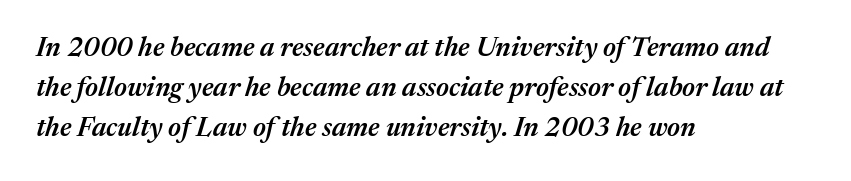
Any mark beneath the type? The region is blank. When letters slant like this, we call the style italic. Caption: standard tracking, unaltered. The space between consecutive lines is moderate.
